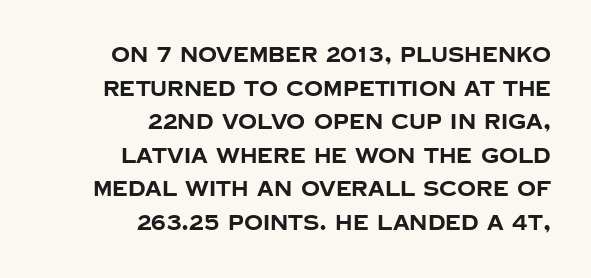
Each word holds together tightly as a unit, with standard inter-letter gaps. Any mark beneath the type? The region is blank. Every letter is thick-stroked: bold, no question. The vertical gap from one line to the next is medium. A typesetter would mark this as roman, not italic.
